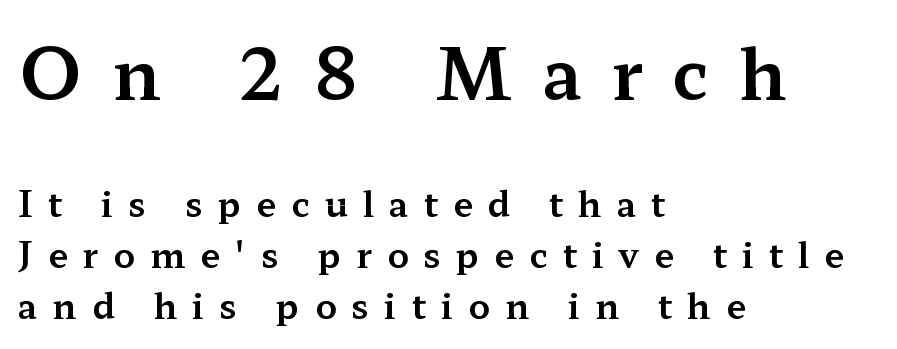
The image shows 70 px wide serif type, upright; set left-aligned, normal line spacing (1.46x), unusually wide letter spacing (+0.43 em), not underlined; the first (top) block is 2.0x larger; medium stroke contrast and a medium x-height.
